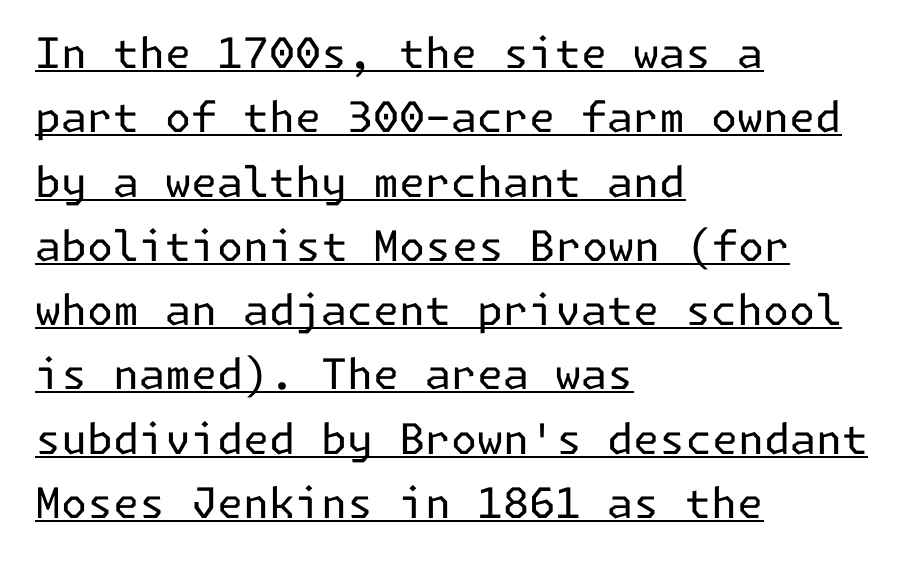
The image shows 42 px regular-weight sans-serif type, upright; set left-aligned, normal line spacing (1.53x), normal letter spacing, underlined; low stroke contrast and a medium x-height.
